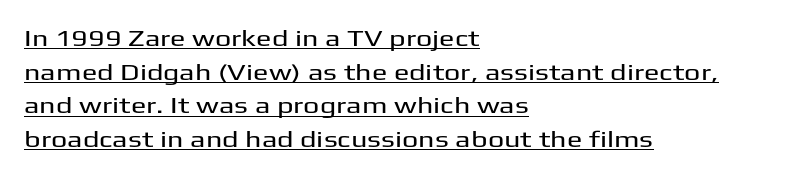
Italic? Not at all — the glyphs are vertical. A classic flush-left, rag-right setting is used for this passage. This sample carries an underscore along the baseline area. The face used here is rendered with its standard letterfit. The line-height multiplier appears to be the usual default.
